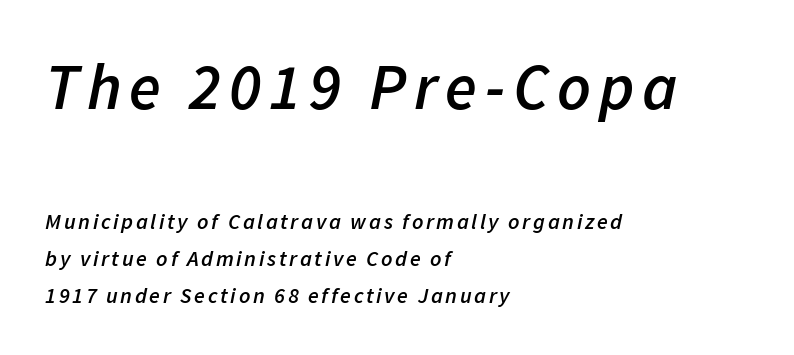
Q: Is the text bold? A: Semi-bold.
Q: Is the text italic (slanted)? A: Yes, it leans right by about 11 degrees.
Q: Is the text underlined? A: No.
Q: How is the paragraph aligned? A: Left-aligned.
Q: Is the spacing between lines tight, normal or loose? A: Normal.
Q: Which block of text is set in a larger size, the first (top) or the second (bottom)? A: The first (top) one.
Q: Width (condensed, normal, or wide)? A: Normal.
Q: Stroke contrast? A: Low.
Q: x-height? A: Medium.
Q: Monospaced? A: No.
